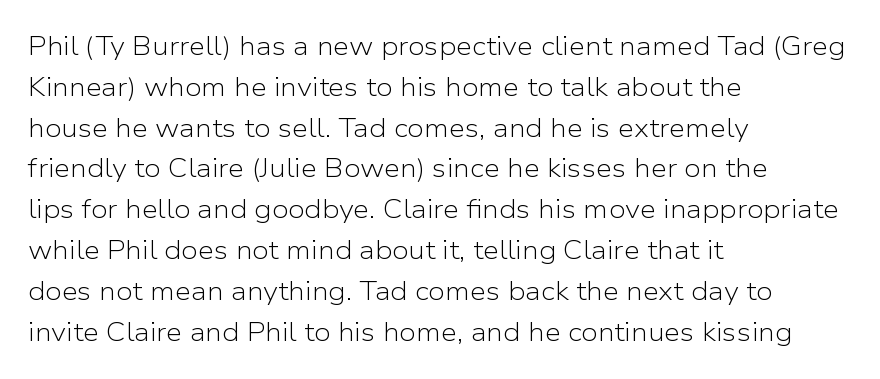
{"italic": "no", "bold": "no", "underline": "no", "align": "left", "line_spacing": "normal", "line_spacing_ratio": 1.57, "letter_spacing": "normal", "letter_spacing_em": 0.0, "glyph_px": 26}
